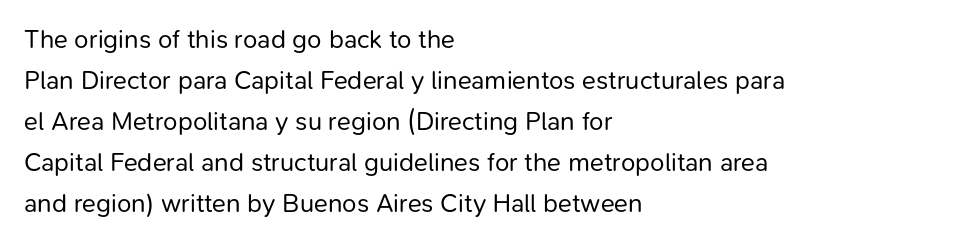
Q: Is the text bold? A: No.
Q: Is the text italic (slanted)? A: No, it is upright.
Q: Is the text underlined? A: No.
Q: How is the paragraph aligned? A: Left-aligned.
Q: Is the spacing between letters normal or unusually wide? A: Normal.
Q: Is the spacing between lines tight, normal or loose? A: Normal.
